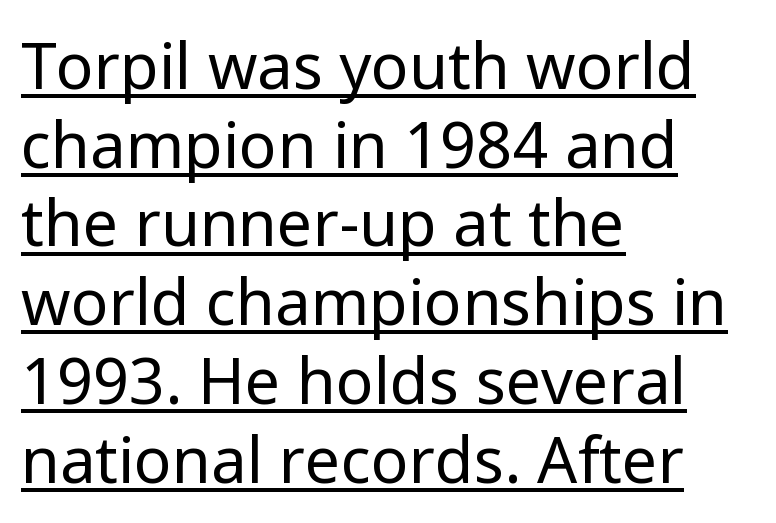
Q: Is the text bold? A: No.
Q: Is the text italic (slanted)? A: No, it is upright.
Q: Is the typeface a serif or a sans-serif typeface? A: Sans-serif.
Q: Is the text underlined? A: Yes.
Q: How is the paragraph aligned? A: Left-aligned.
Q: Is the spacing between letters normal or unusually wide? A: Normal.
Q: Is the spacing between lines tight, normal or loose? A: Normal.
Q: Width (condensed, normal, or wide)? A: Normal.
Q: Stroke contrast? A: Low.
Q: x-height? A: Medium.
Q: Monospaced? A: No.
